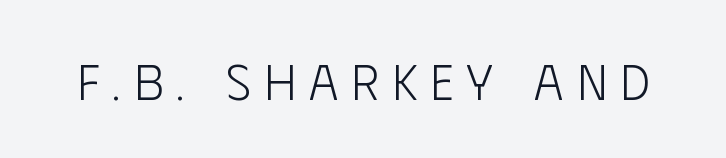
{"serif": "no", "italic": "no", "bold": "no", "weight": "light", "width": "condensed", "stroke_contrast": "low", "x_height": "large", "monospaced": "no", "underline": "no", "letter_spacing": "wide", "letter_spacing_em": 0.26, "glyph_px": 51}
